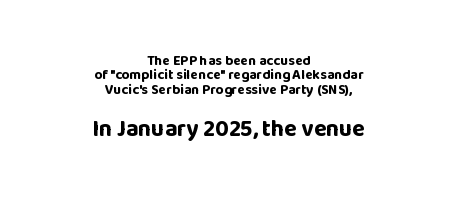
Q: Is the text bold? A: Yes.
Q: Is the text italic (slanted)? A: No, it is upright.
Q: Is the text underlined? A: No.
Q: How is the paragraph aligned? A: Centered.
Q: Is the spacing between letters normal or unusually wide? A: Normal.
Q: Is the spacing between lines tight, normal or loose? A: Tight.
Q: Which block of text is set in a larger size, the first (top) or the second (bottom)? A: The second (bottom) one.
